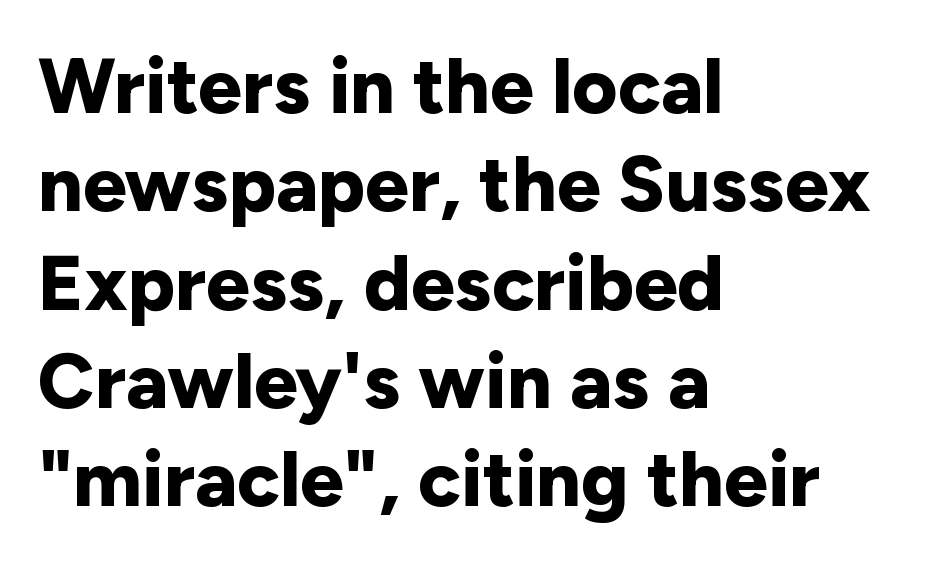
The image shows 78 px bold sans-serif type, upright; set left-aligned, normal line spacing (1.26x), normal letter spacing, not underlined; low stroke contrast and a medium x-height.
